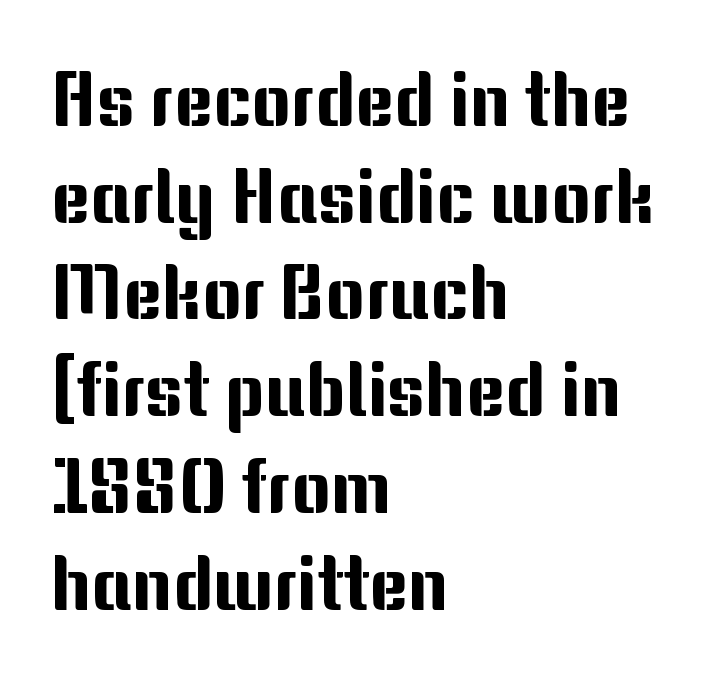
The image shows 75 px sans-serif type, upright; set left-aligned, normal line spacing (1.29x), normal letter spacing, not underlined; medium stroke contrast and a medium x-height.
